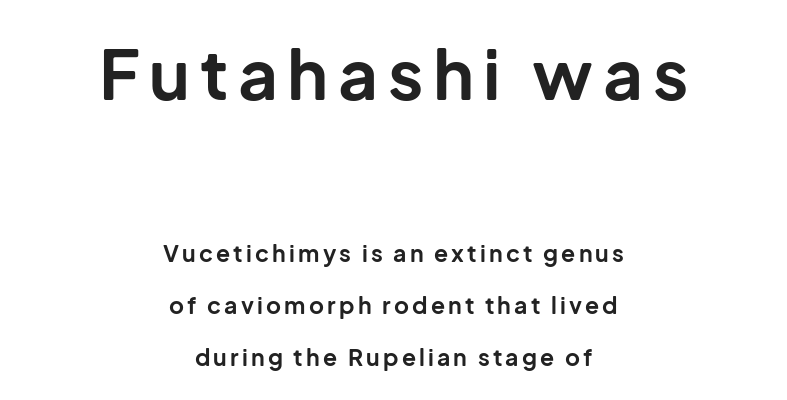
Each letter keeps its own natural width here, so spacing adapts to shape. These words are printed bold, with thick strokes throughout. Grotesque or geometric, the face here clearly has no serifs. Look at the glyph heights: the upper group is clearly the bigger setting. Quick note: interline space is abundant.
